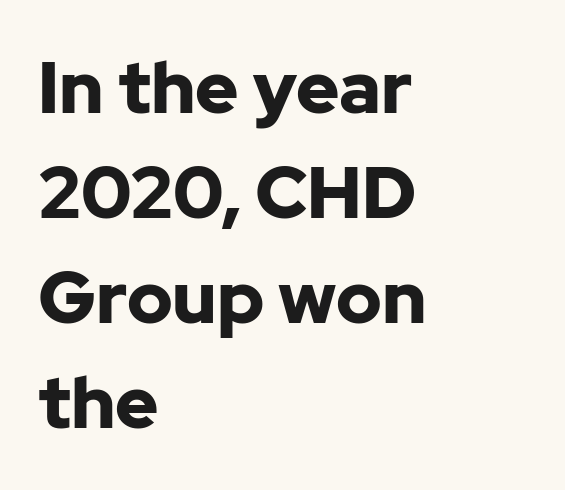
Students, observe: this is what conventionally led text looks like. In CSS terms this would be text-align: left. Stroke terminals: plain, sans-serif. The horizontal fit of the characters is conventional and even. The rendering uses natural spacing where letterforms have individual widths. The typography opts for an upright posture over an oblique one.
